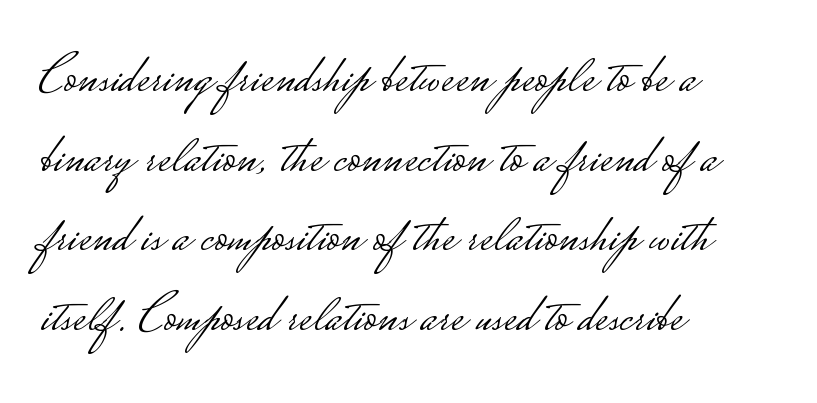
Q: Is the text bold? A: No.
Q: Is the text italic (slanted)? A: Yes.
Q: Is the typeface a serif or a sans-serif typeface? A: Sans-serif.
Q: Is the text underlined? A: No.
Q: How is the paragraph aligned? A: Left-aligned.
Q: Is the spacing between letters normal or unusually wide? A: Normal.
Q: Is the spacing between lines tight, normal or loose? A: Normal.
Q: Width (condensed, normal, or wide)? A: Wide.
Q: Stroke contrast? A: Low.
Q: Monospaced? A: No.
